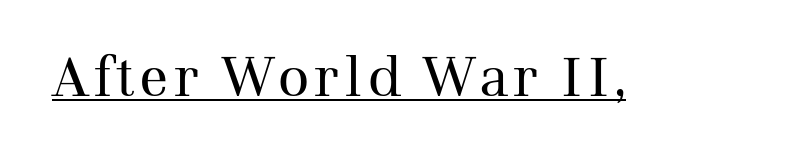
{"serif": "yes", "italic": "no", "bold": "no", "weight": "regular", "width": "normal", "stroke_contrast": "medium", "x_height": "medium", "monospaced": "no", "underline": "yes", "glyph_px": 54}
